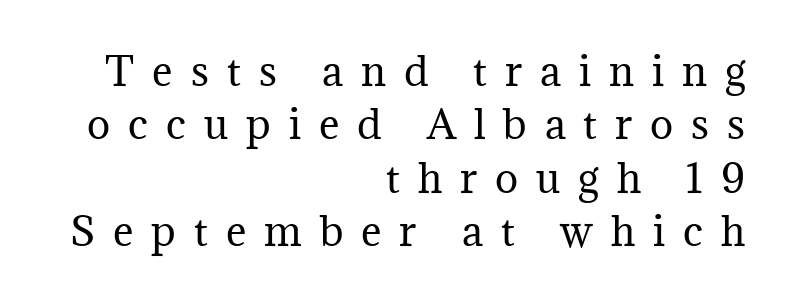
{"serif": "yes", "italic": "no", "bold": "no", "weight": "regular", "width": "normal", "stroke_contrast": "medium", "x_height": "medium", "monospaced": "no", "underline": "no", "align": "right", "line_spacing": "normal", "line_spacing_ratio": 1.37, "letter_spacing": "wide", "letter_spacing_em": 0.46, "glyph_px": 39}
